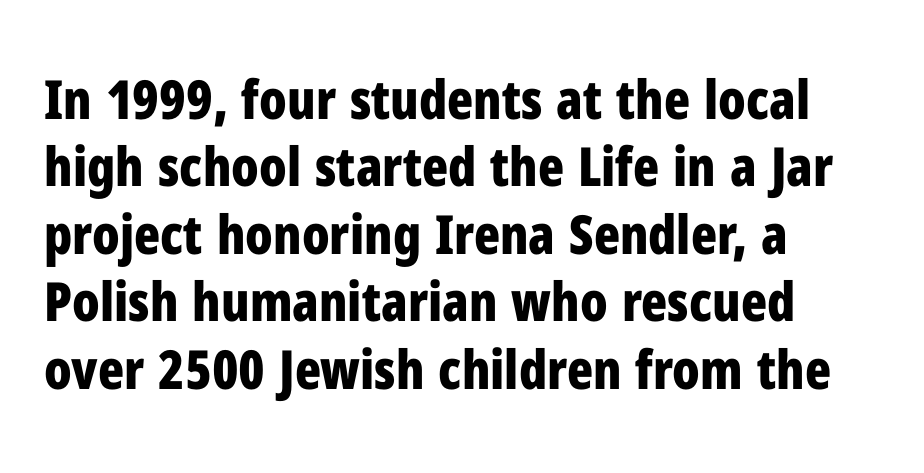
Every letter is thick-stroked: bold, no question. The lettering holds an erect, upright posture throughout. Think of a printed novel: that variable character pitch is what you see here. The font family rendered here belongs to the sans-serif group.
